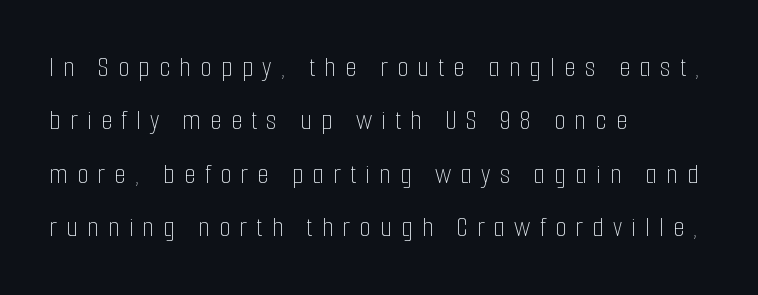
Q: Is the text bold? A: No.
Q: Is the text italic (slanted)? A: No, it is upright.
Q: Is the text underlined? A: No.
Q: How is the paragraph aligned? A: Left-aligned.
Q: Is the spacing between letters normal or unusually wide? A: Unusually wide.
Q: Width (condensed, normal, or wide)? A: Condensed.
Q: Stroke contrast? A: Low.
Q: x-height? A: Medium.
Q: Monospaced? A: No.
